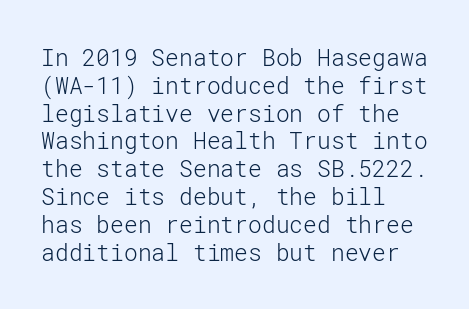
Q: Is the text bold? A: No.
Q: Is the text italic (slanted)? A: No, it is upright.
Q: Is the text underlined? A: No.
Q: How is the paragraph aligned? A: Left-aligned.
Q: Is the spacing between letters normal or unusually wide? A: Normal.
